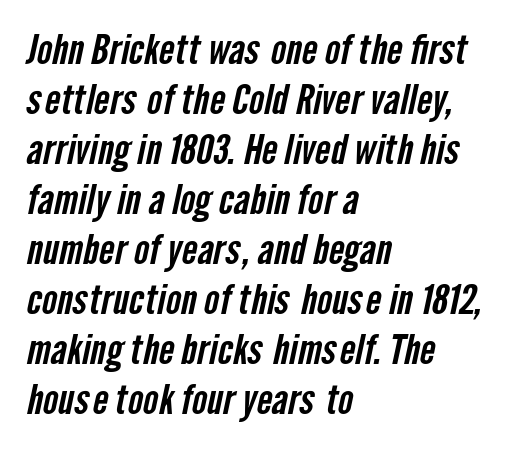
The image shows 41 px condensed sans-serif type; set left-aligned, line spacing 1.22x, normal letter spacing, not underlined; low stroke contrast and a medium x-height.
